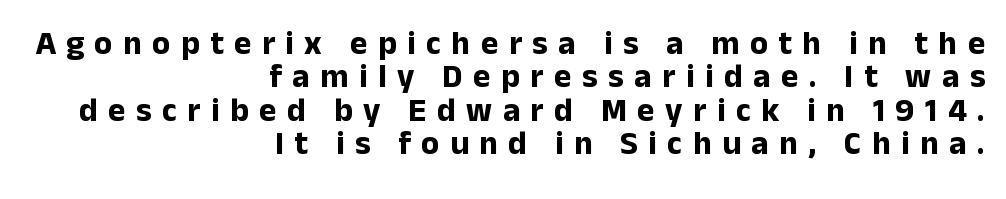
The image shows 33 px bold sans-serif type, upright; set right-aligned, tight line spacing (1.01x), unusually wide letter spacing (+0.32 em), not underlined; low stroke contrast and a medium x-height.
